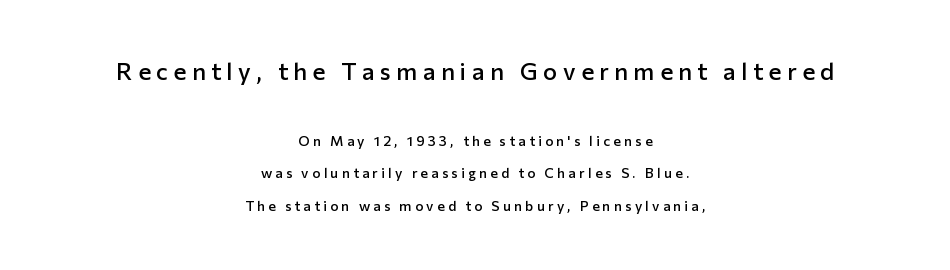
Underlining? Definitely not there. Emphasis by weight is partial: semibold. Does the lettering tilt? It doesn't — this is upright. Caption: multi-line text, centered on the measure.
